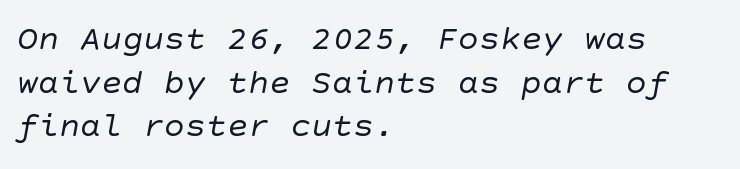
Q: Is the text bold? A: No.
Q: Is the typeface a serif or a sans-serif typeface? A: Sans-serif.
Q: Is the text underlined? A: No.
Q: How is the paragraph aligned? A: Left-aligned.
Q: Is the spacing between letters normal or unusually wide? A: Normal.
Q: Is the spacing between lines tight, normal or loose? A: Normal.
Q: Width (condensed, normal, or wide)? A: Normal.
Q: Stroke contrast? A: Low.
Q: x-height? A: Large.
